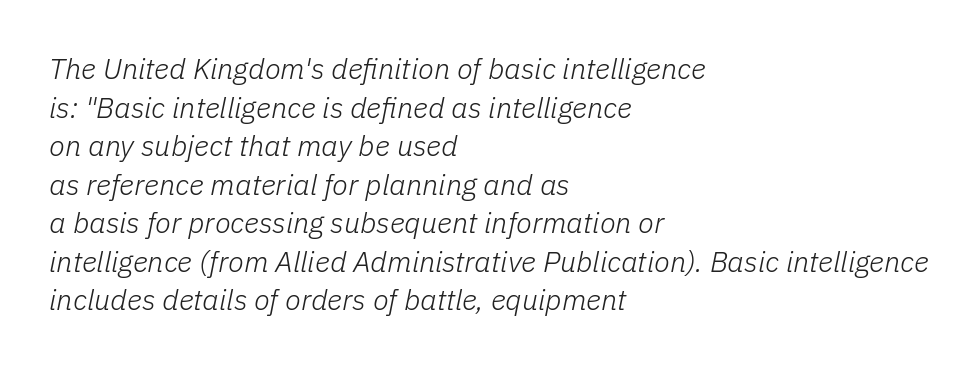
The image shows 29 px light type, italic (leaning right); set left-aligned, normal line spacing (1.33x), normal letter spacing, not underlined; low stroke contrast and a medium x-height.
